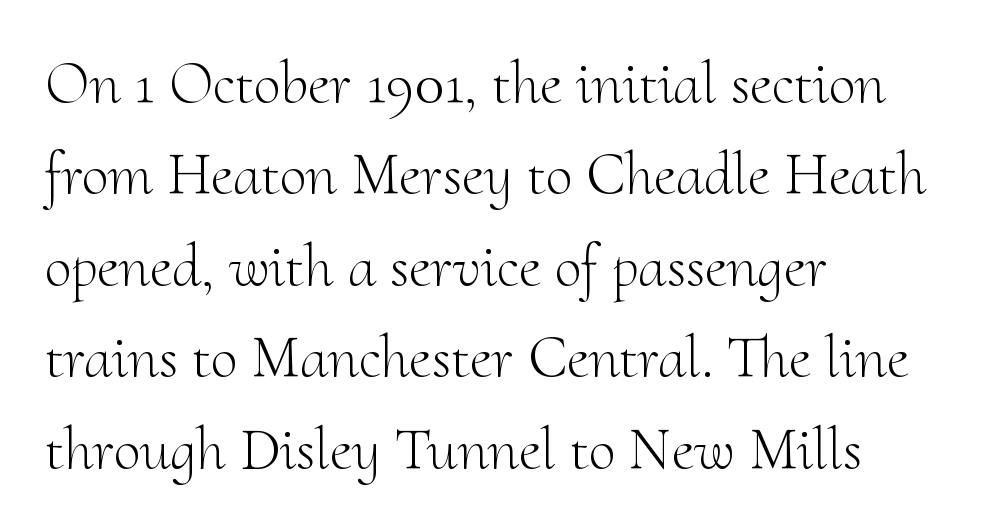
The cut favours lightness, reaching ordinary text weight at its darkest. The zone under the glyphs is completely vacant. I'd call this a serif setting — the letters wear small feet. The specimen reads as upright at a glance. Do the characters align in a grid? No, the font is proportional. Quick note: interline space is typical.
